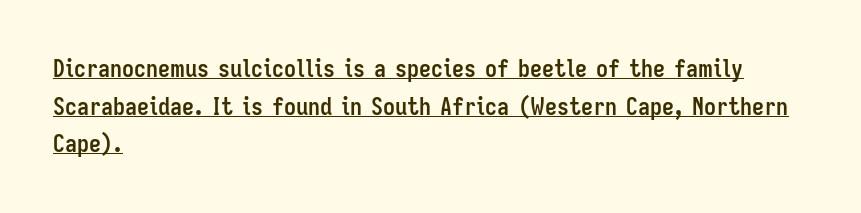
Unlike italic type, these characters show no tilt at all. Set as a true bold cut, around the 700 mark. Caption: multi-line text, flush left, ragged right. The typesetter has applied underlining to the passage shown. Short note: letters normally spaced. Regarding leading, the lines here are spaced in the standard way.
